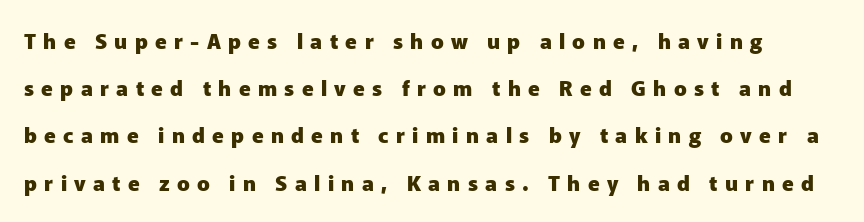
The image shows 21 px bold type, upright; set loose line spacing (2.25x), unusually wide letter spacing (+0.35 em), not underlined.
